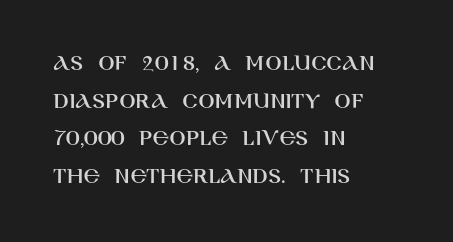
The image shows 24 px text type, upright; set left-aligned, normal line spacing (1.57x), normal letter spacing, not underlined.
